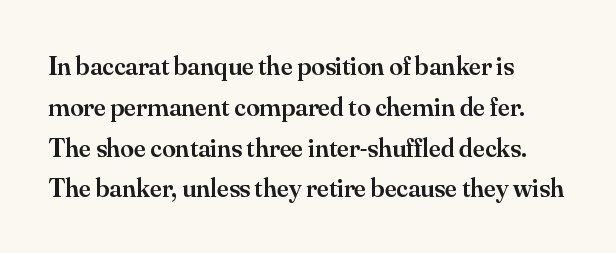
{"italic": "no", "bold": "semi", "underline": "no", "align": "left", "line_spacing": "normal", "line_spacing_ratio": 1.51, "letter_spacing": "normal", "letter_spacing_em": 0.0, "glyph_px": 27}
